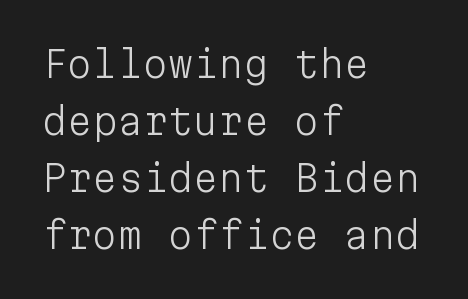
The designer left line spacing at the default. This sample has the even, mechanical cadence of fixed-width lettering. You can tell it's not italic because the verticals are truly vertical. Reading down the block, your eye returns to a fixed left position each line.
